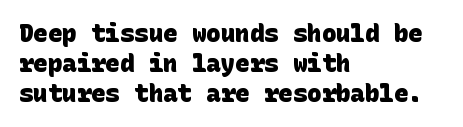
{"bold": "yes", "underline": "no", "align": "left", "line_spacing_ratio": 1.24, "letter_spacing": "normal", "letter_spacing_em": 0.0, "glyph_px": 24}
